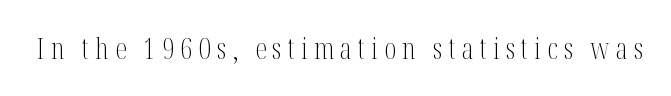
Q: Is the text bold? A: No.
Q: Is the text italic (slanted)? A: No, it is upright.
Q: Is the typeface a serif or a sans-serif typeface? A: Serif.
Q: Is the text underlined? A: No.
Q: Is the spacing between letters normal or unusually wide? A: Unusually wide.
Q: Width (condensed, normal, or wide)? A: Condensed.
Q: Stroke contrast? A: Medium.
Q: x-height? A: Medium.
Q: Monospaced? A: No.
